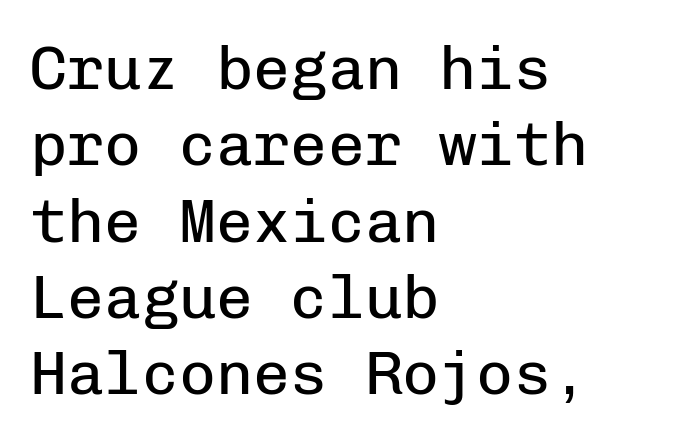
The image shows 62 px regular-weight sans-serif type, upright, monospaced; set left-aligned, line spacing 1.23x, normal letter spacing, not underlined; low stroke contrast and a medium x-height.
